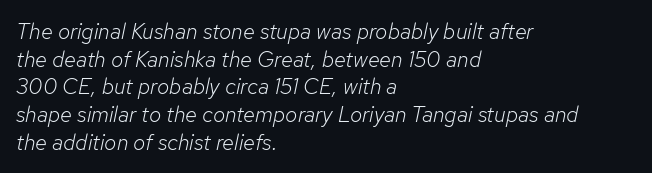
Q: Is the text bold? A: No.
Q: Is the text italic (slanted)? A: Yes, it leans right by about 12 degrees.
Q: Is the text underlined? A: No.
Q: How is the paragraph aligned? A: Left-aligned.
Q: Is the spacing between letters normal or unusually wide? A: Normal.
Q: Is the spacing between lines tight, normal or loose? A: Normal.
